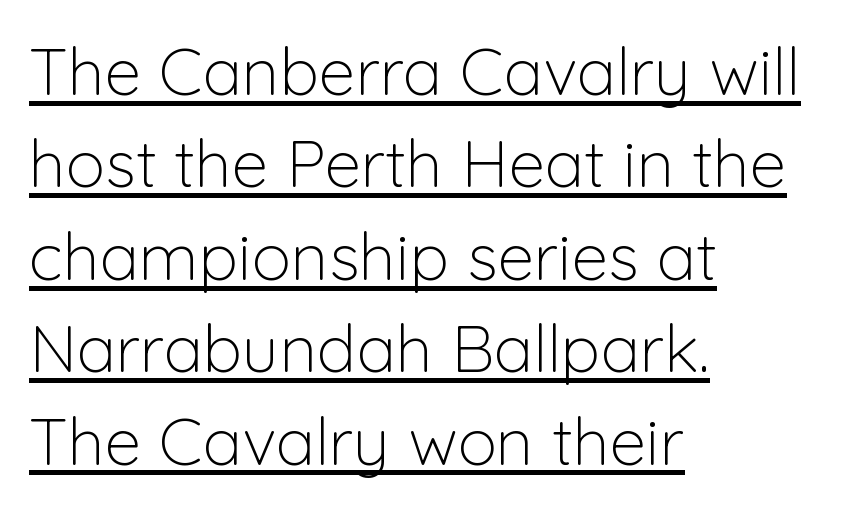
The image shows 66 px light sans-serif type, upright; set left-aligned, normal line spacing (1.4x), normal letter spacing, underlined; low stroke contrast and a medium x-height.
